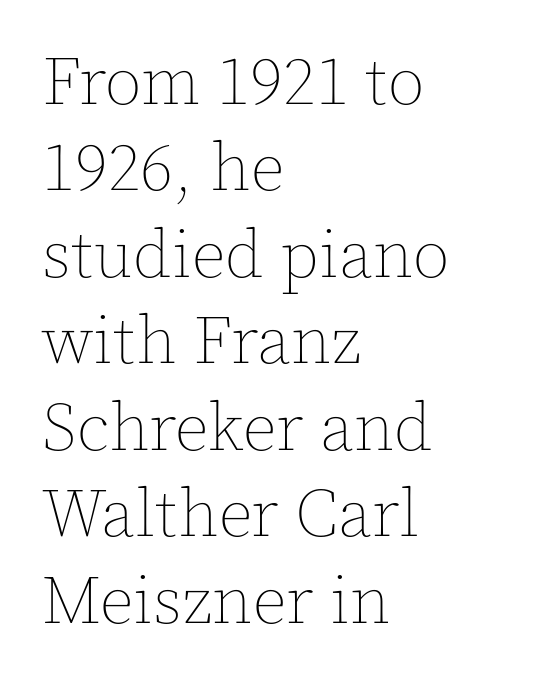
Q: Is the text bold? A: No.
Q: Is the text italic (slanted)? A: No, it is upright.
Q: Is the text underlined? A: No.
Q: How is the paragraph aligned? A: Left-aligned.
Q: Is the spacing between letters normal or unusually wide? A: Normal.
Q: Is the spacing between lines tight, normal or loose? A: Normal.
Q: Width (condensed, normal, or wide)? A: Normal.
Q: x-height? A: Medium.
Q: Monospaced? A: No.
